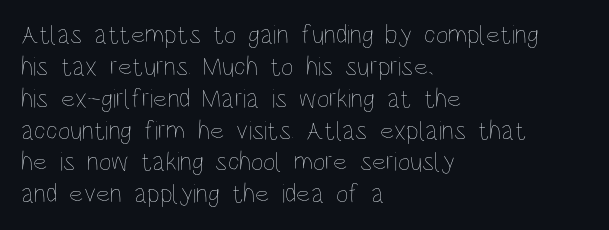
Q: Is the text bold? A: No.
Q: Is the text italic (slanted)? A: No, it is upright.
Q: Is the text underlined? A: No.
Q: How is the paragraph aligned? A: Left-aligned.
Q: Is the spacing between letters normal or unusually wide? A: Normal.
